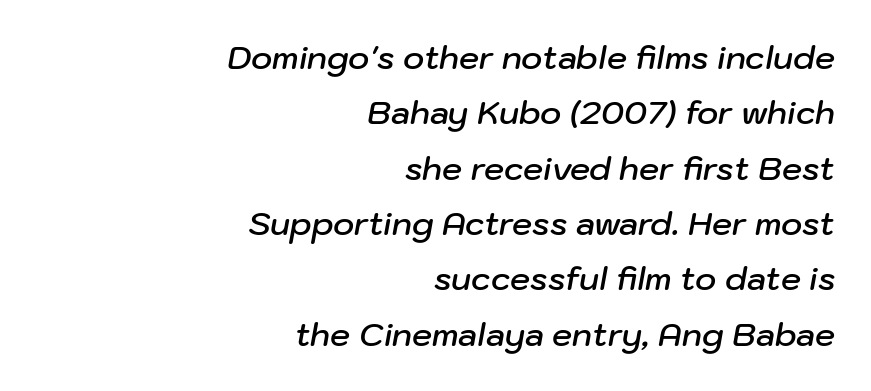
Descender tails drop into unmarked territory. Bold? Not quite — semibold, heavier than regular but stopping short. Every character sits at an angle, as italics do. The face used here is rendered with its standard letterfit. Here the designer chose a conventional face with non-uniform glyph widths. Does the copy run flush right? Yes — the right margin is perfectly even.
